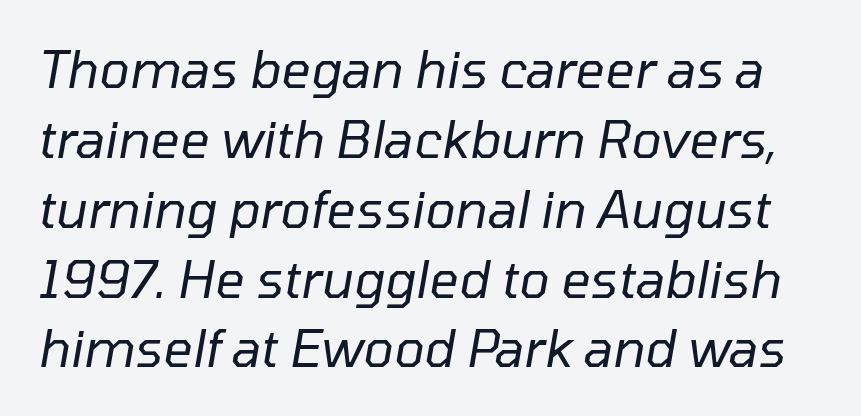
The passage shown is not underscored anywhere. Note the varied advance widths — an 'i' is clearly narrower than an 'm'. In terms of leading, this rendering sits right in the middle. Notice how the stems are inclined rather than vertical — that's the hallmark of italics.
